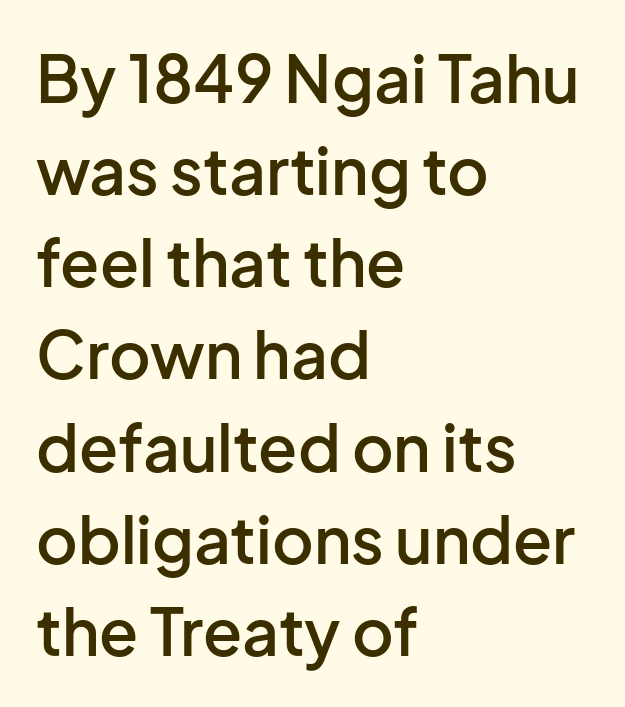
{"serif": "no", "italic": "no", "bold": "semi", "weight": "semibold", "width": "normal", "stroke_contrast": "low", "x_height": "medium", "monospaced": "no", "underline": "no", "align": "left", "line_spacing": "normal", "line_spacing_ratio": 1.44, "letter_spacing": "normal", "letter_spacing_em": 0.0, "glyph_px": 64}
